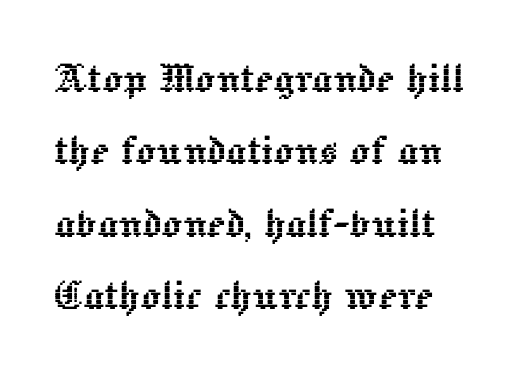
Q: Is the text italic (slanted)? A: No, it is upright.
Q: Is the text underlined? A: No.
Q: Is the spacing between letters normal or unusually wide? A: Normal.
Q: Is the spacing between lines tight, normal or loose? A: Normal.
Q: Width (condensed, normal, or wide)? A: Normal.
Q: x-height? A: Medium.
Q: Monospaced? A: No.
